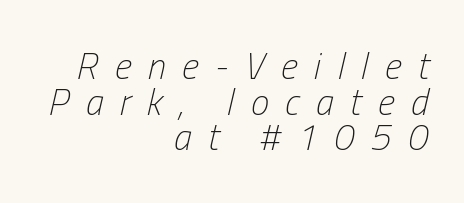
Q: Is the text bold? A: No.
Q: Is the text italic (slanted)? A: Yes, it leans right by about 13 degrees.
Q: Is the text underlined? A: No.
Q: How is the paragraph aligned? A: Right-aligned.
Q: Is the spacing between letters normal or unusually wide? A: Unusually wide.
Q: Is the spacing between lines tight, normal or loose? A: Tight.
Q: Width (condensed, normal, or wide)? A: Condensed.
Q: Stroke contrast? A: Low.
Q: x-height? A: Medium.
Q: Monospaced? A: No.
